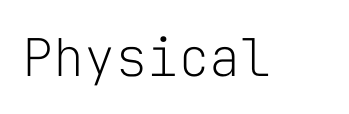
Q: Is the text bold? A: No.
Q: Is the text italic (slanted)? A: No, it is upright.
Q: Is the typeface a serif or a sans-serif typeface? A: Sans-serif.
Q: Is the text underlined? A: No.
Q: Is the spacing between letters normal or unusually wide? A: Normal.
Q: Width (condensed, normal, or wide)? A: Normal.
Q: Stroke contrast? A: Low.
Q: x-height? A: Medium.
Q: Monospaced? A: Yes.
